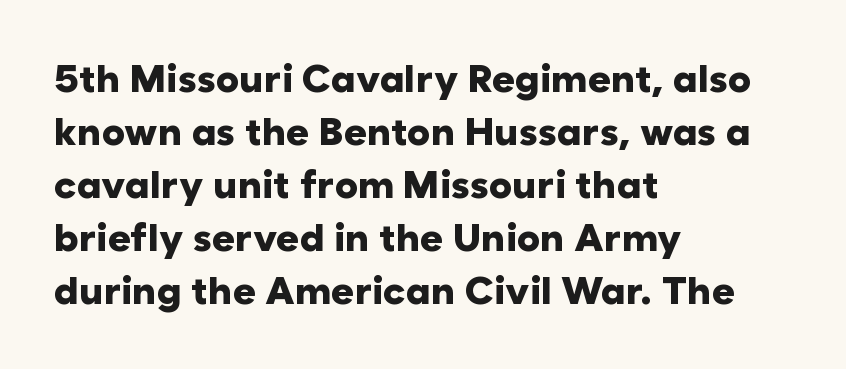
The image shows 39 px heavy sans-serif type, upright; set left-aligned, normal line spacing (1.36x), normal letter spacing, not underlined; low stroke contrast and a medium x-height.
